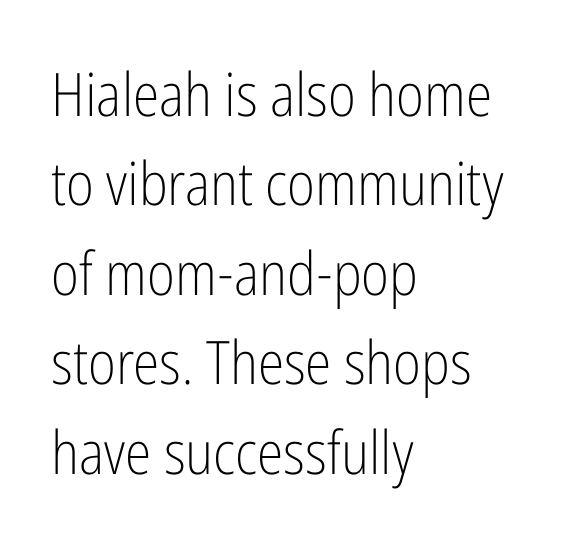
The image shows 60 px light, condensed sans-serif type, upright; set left-aligned, normal line spacing (1.49x), normal letter spacing, not underlined; low stroke contrast and a medium x-height.
